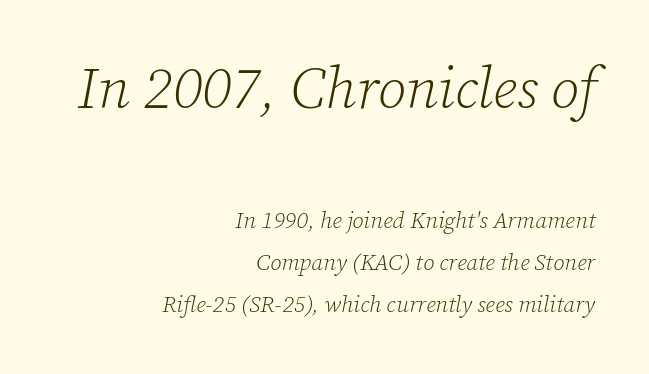
{"serif": "yes", "italic": "yes", "lean": "right", "slant_degrees": 12, "bold": "no", "weight": "light", "width": "normal", "stroke_contrast": "low", "x_height": "medium", "monospaced": "no", "underline": "no", "align": "right", "line_spacing_ratio": 1.82, "letter_spacing": "normal", "letter_spacing_em": 0.0, "larger_block": "first", "size_ratio": 2.52, "glyph_px": 58}
